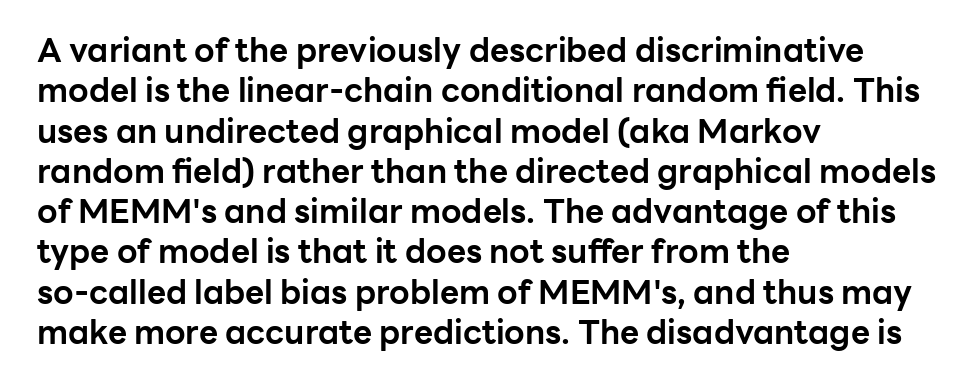
Q: Is the text bold? A: Yes.
Q: Is the text italic (slanted)? A: No, it is upright.
Q: Is the typeface a serif or a sans-serif typeface? A: Sans-serif.
Q: Is the text underlined? A: No.
Q: How is the paragraph aligned? A: Left-aligned.
Q: Is the spacing between letters normal or unusually wide? A: Normal.
Q: Width (condensed, normal, or wide)? A: Normal.
Q: Stroke contrast? A: Low.
Q: x-height? A: Medium.
Q: Monospaced? A: No.
